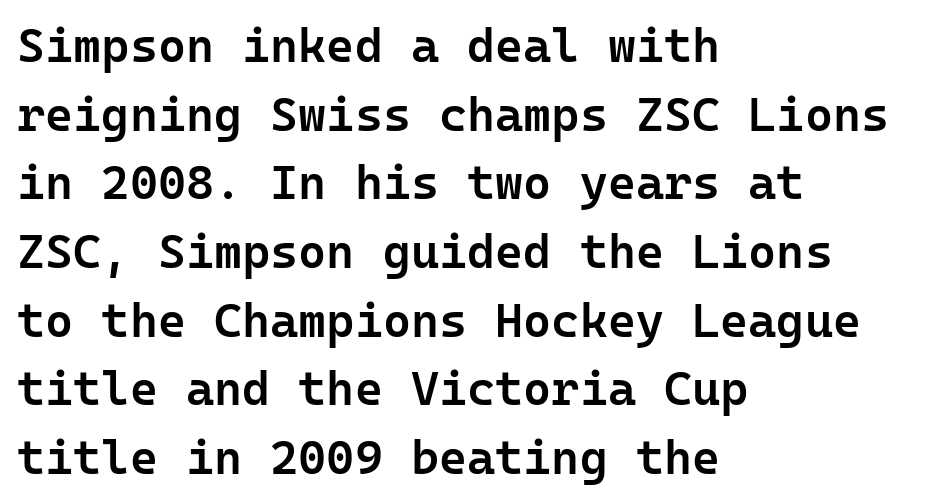
This sample has the even, mechanical cadence of fixed-width lettering. This sample uses a sans-serif face. The rendering anchors every line to the left-hand side. Does the weight exceed regular? Yes, but only to semibold. Reading down the column, the eye jumps a familiar distance to each next line.
